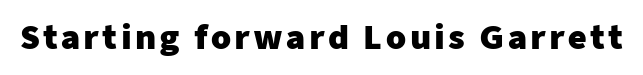
Q: Is the text bold? A: Yes.
Q: Is the text italic (slanted)? A: No, it is upright.
Q: Is the typeface a serif or a sans-serif typeface? A: Sans-serif.
Q: Is the text underlined? A: No.
Q: Width (condensed, normal, or wide)? A: Normal.
Q: Stroke contrast? A: Low.
Q: x-height? A: Medium.
Q: Monospaced? A: No.
